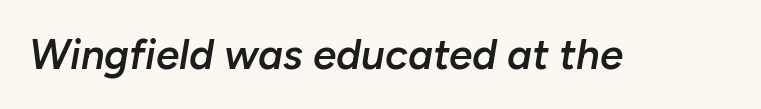
Q: Is the text bold? A: Semi-bold.
Q: Is the text italic (slanted)? A: Yes, it leans right by about 10 degrees.
Q: Is the text underlined? A: No.
Q: Is the spacing between letters normal or unusually wide? A: Normal.
Q: Width (condensed, normal, or wide)? A: Normal.
Q: Stroke contrast? A: Low.
Q: x-height? A: Medium.
Q: Monospaced? A: No.
